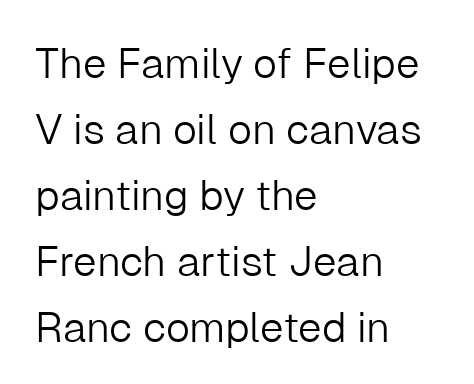
{"serif": "no", "italic": "no", "bold": "no", "weight": "light", "width": "normal", "stroke_contrast": "low", "x_height": "medium", "monospaced": "no", "underline": "no", "align": "left", "line_spacing": "normal", "line_spacing_ratio": 1.57, "letter_spacing": "normal", "letter_spacing_em": 0.0, "glyph_px": 42}
